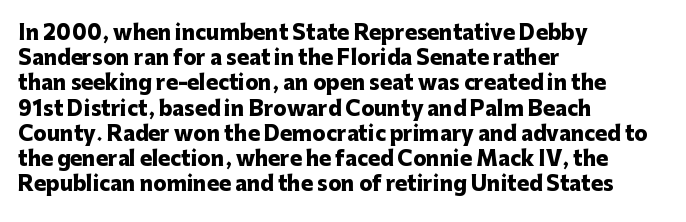
The space directly below the letters is spotless. This rendering uses left alignment, leaving the right contour irregular. The typography opts for an upright posture over an oblique one. Each word holds together tightly as a unit, with standard inter-letter gaps. Pretty heavy lettering here — definitely bold.
